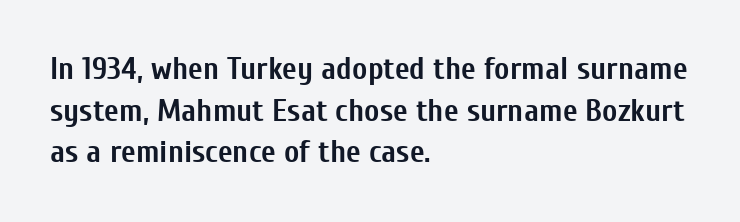
The image shows 32 px semibold, condensed sans-serif type, upright; set left-aligned, normal line spacing (1.3x), normal letter spacing, not underlined; low stroke contrast and a medium x-height.
